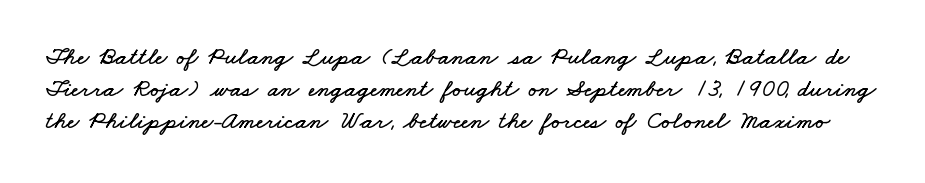
{"underline": "no", "line_spacing": "normal", "line_spacing_ratio": 1.29, "letter_spacing": "normal", "letter_spacing_em": 0.0, "glyph_px": 25}
